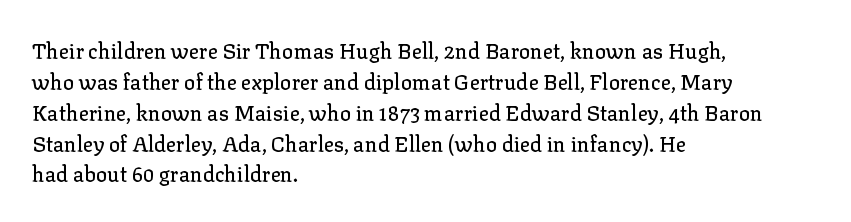
{"italic": "no", "underline": "no", "align": "left", "line_spacing": "normal", "line_spacing_ratio": 1.47, "letter_spacing": "normal", "letter_spacing_em": 0.0, "glyph_px": 21}
